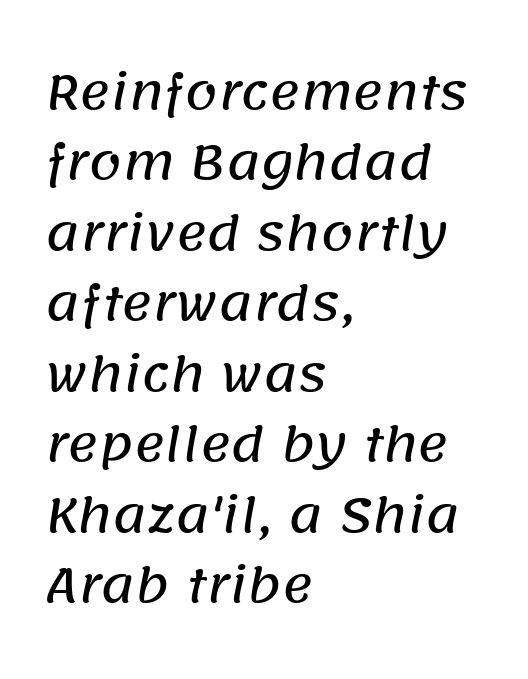
Q: Is the typeface a serif or a sans-serif typeface? A: Sans-serif.
Q: Is the text underlined? A: No.
Q: How is the paragraph aligned? A: Left-aligned.
Q: Is the spacing between letters normal or unusually wide? A: Normal.
Q: Is the spacing between lines tight, normal or loose? A: Normal.
Q: Width (condensed, normal, or wide)? A: Normal.
Q: Stroke contrast? A: Low.
Q: x-height? A: Large.
Q: Monospaced? A: No.
